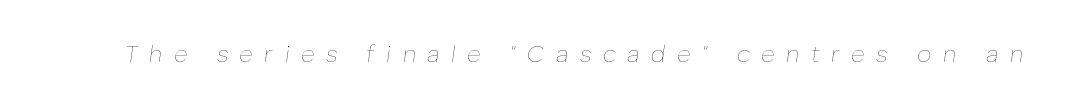
These lines have a slow, spaced-out rhythm from letter to letter. The words here are not underlined. It's the slanting kind of type. The font is comparable to plain body text, perhaps lighter.
